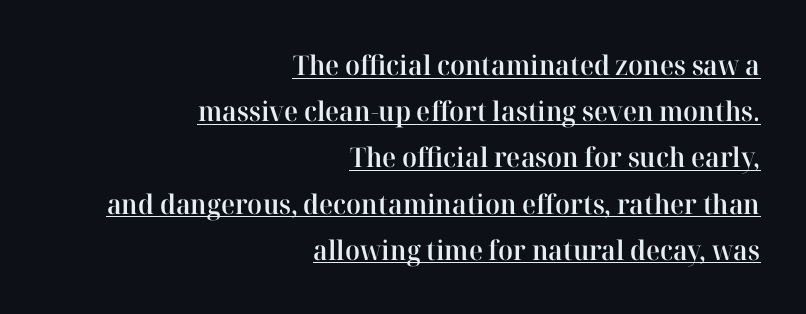
The paragraph shown leans on its right margin. No italicization has been applied; the sample stays upright. Strokes here are thickened, but only to semibold level. Honestly, the letter spacing is just normal — you wouldn't notice it.
